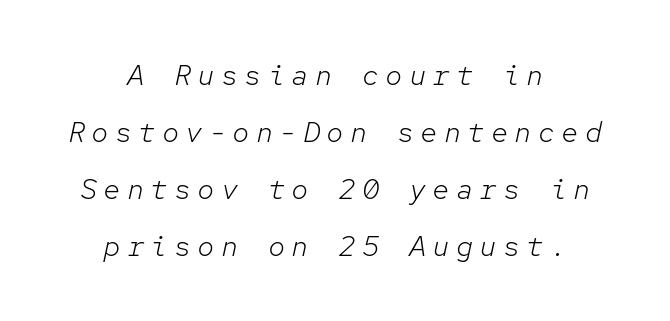
The image shows 29 px light type, italic (leaning right), monospaced; set centered, loose line spacing (1.97x), unusually wide letter spacing (+0.21 em), not underlined; low stroke contrast and a medium x-height.
